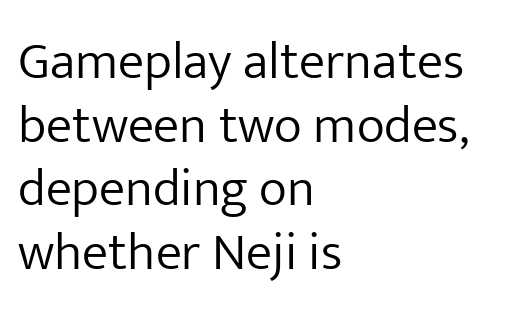
Q: Is the text bold? A: No.
Q: Is the text italic (slanted)? A: No, it is upright.
Q: Is the typeface a serif or a sans-serif typeface? A: Sans-serif.
Q: Is the text underlined? A: No.
Q: How is the paragraph aligned? A: Left-aligned.
Q: Is the spacing between letters normal or unusually wide? A: Normal.
Q: Width (condensed, normal, or wide)? A: Normal.
Q: Stroke contrast? A: Low.
Q: x-height? A: Medium.
Q: Monospaced? A: No.
